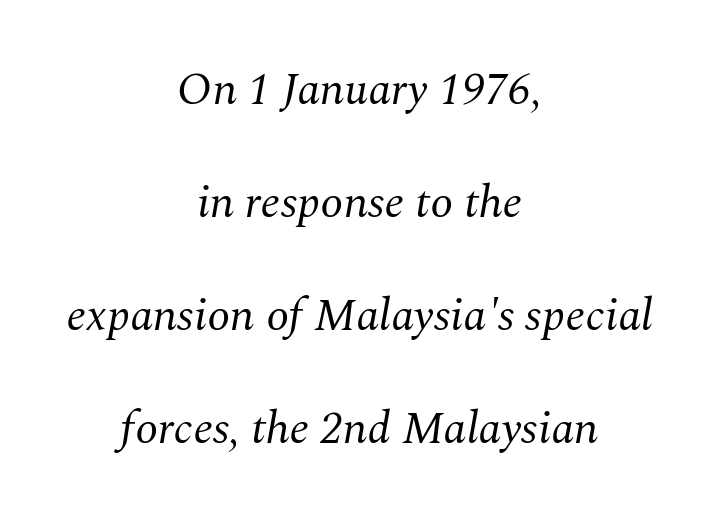
{"serif": "yes", "italic": "yes", "lean": "right", "slant_degrees": 10, "bold": "no", "weight": "regular", "width": "normal", "stroke_contrast": "medium", "x_height": "medium", "monospaced": "no", "underline": "no", "align": "center", "line_spacing": "loose", "line_spacing_ratio": 2.46, "letter_spacing": "normal", "letter_spacing_em": 0.0, "glyph_px": 46}
